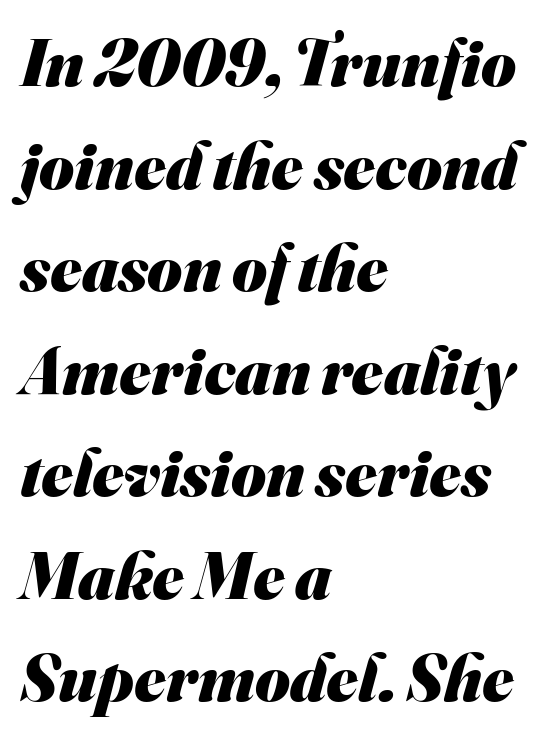
A typesetter would call this leading conventional body-copy spacing. The typesetter chose a ragged-right arrangement here. Look at the bottom of the vertical strokes: they stop flat, with no serifs. The space beneath each line is pristine and unruled.
